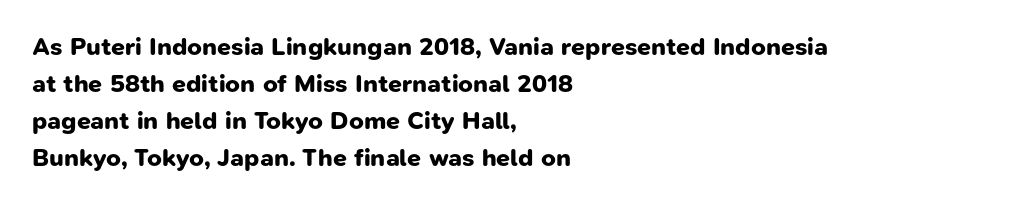
{"bold": "yes", "underline": "no", "align": "left", "line_spacing": "normal", "line_spacing_ratio": 1.48, "letter_spacing": "normal", "letter_spacing_em": 0.0, "glyph_px": 25}
